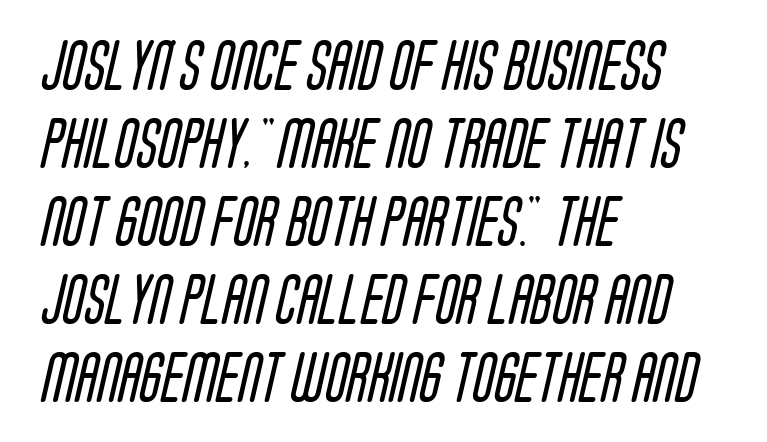
{"serif": "no", "bold": "no", "weight": "regular", "width": "condensed", "stroke_contrast": "low", "x_height": "large", "monospaced": "no", "underline": "no", "align": "left", "line_spacing": "normal", "line_spacing_ratio": 1.56, "letter_spacing": "normal", "letter_spacing_em": 0.0, "glyph_px": 50}
